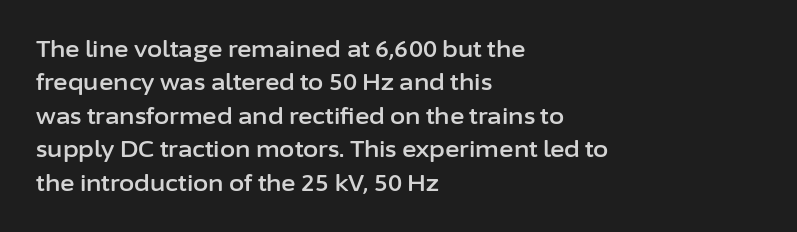
{"italic": "no", "underline": "no", "align": "left", "line_spacing": "normal", "line_spacing_ratio": 1.52, "letter_spacing": "normal", "letter_spacing_em": 0.0, "glyph_px": 22}
